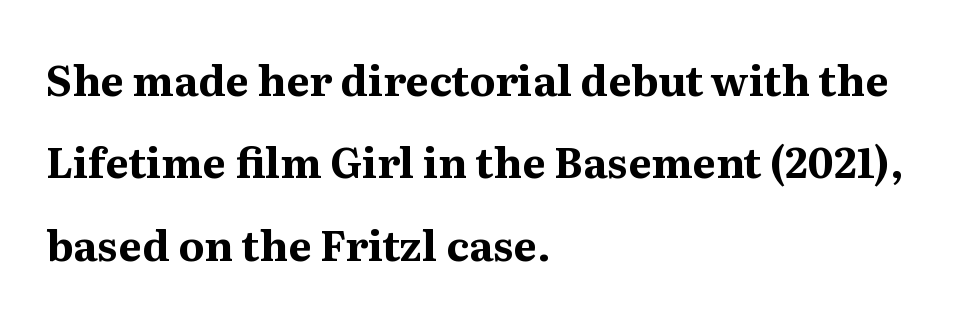
Is there much room between lines? Yes — plenty of vertical air separates them. This sample uses an upright cut, with every glyph sitting square on the baseline. This sample uses a serif face. Character widths vary here, with narrow letters taking less room than wide ones. A full-strength bold gives these letters their thick strokes. Glance below the letters and you will spot only blank space.
